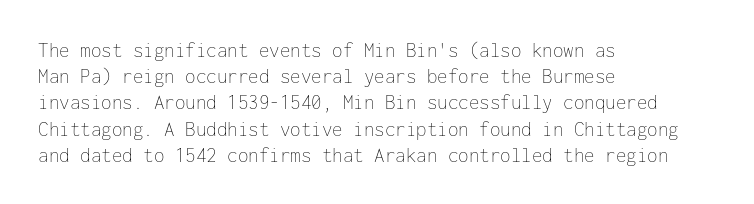
{"italic": "no", "bold": "no", "underline": "no", "align": "left", "line_spacing": "normal", "line_spacing_ratio": 1.25, "letter_spacing": "normal", "letter_spacing_em": 0.0, "glyph_px": 21}
